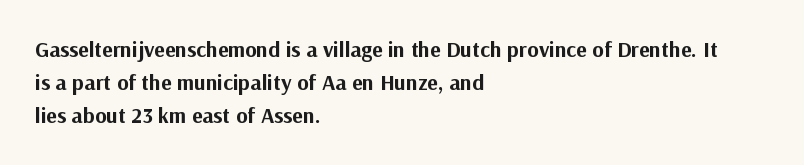
Leading matches the norm, producing a regular column. The area under the type is left untouched. Does extra space separate the letters? No, they use regular spacing. These lines were composed using upright roman letters.
